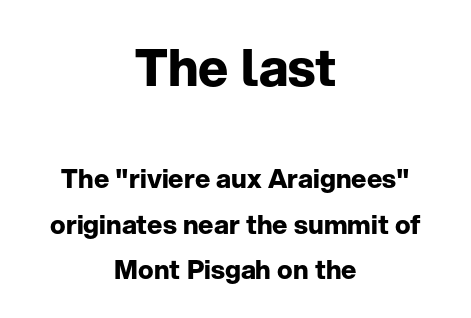
This rendering leaves character spacing at its baseline value. Does the bottom block carry the larger type? No, the top block does. Pretty heavy lettering here — definitely bold. The foot of each line stays bare and open. The lines in this sample share a center point and differ in where they start and stop.
